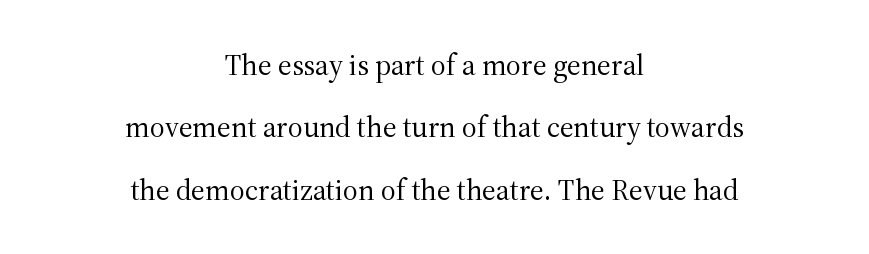
Q: Is the text bold? A: No.
Q: Is the text italic (slanted)? A: No, it is upright.
Q: Is the typeface a serif or a sans-serif typeface? A: Serif.
Q: Is the text underlined? A: No.
Q: How is the paragraph aligned? A: Centered.
Q: Is the spacing between letters normal or unusually wide? A: Normal.
Q: Is the spacing between lines tight, normal or loose? A: Loose.
Q: Width (condensed, normal, or wide)? A: Normal.
Q: Stroke contrast? A: Medium.
Q: x-height? A: Medium.
Q: Monospaced? A: No.
